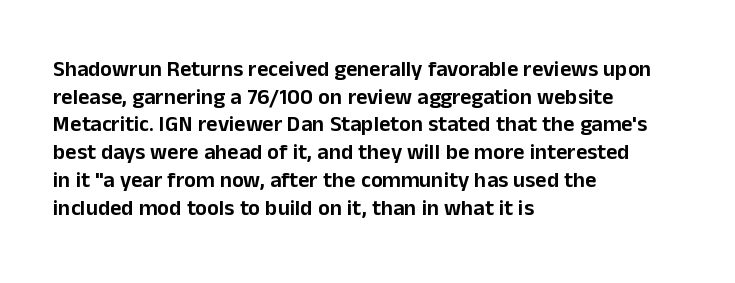
The image shows 22 px text type, upright; set left-aligned, normal line spacing (1.26x), normal letter spacing, not underlined.
